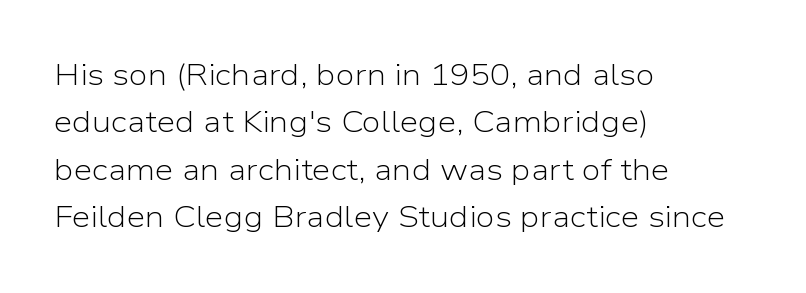
Ordinary non-slanted type is in use. Horizontal alignment here is leftward, the default for most running prose. Vertical spacing — default. Stems here are at most as thick as an everyday book face. The letters sit at their default tracking, neither squeezed nor spread. The designer went with a sans here, leaving each stem footless.
